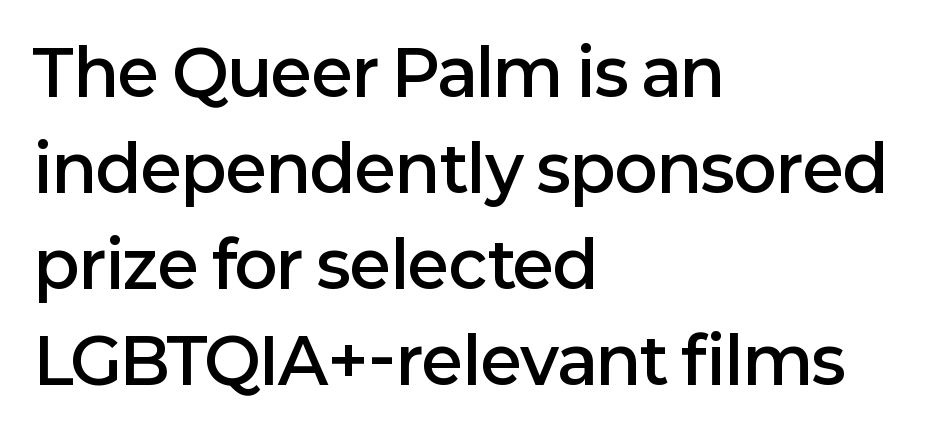
Spacing verdict: proportional, widths tailored to each character. The letters are semibold — heavier than regular but short of a full bold. Caption: standard tracking, unaltered. Does the lettering tilt? It doesn't — this is upright.
